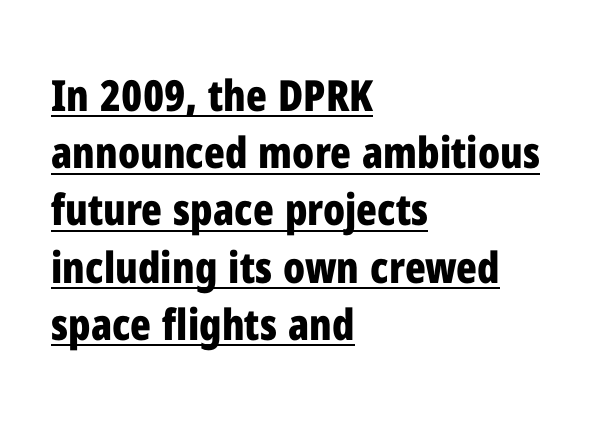
The image shows 43 px bold, condensed sans-serif type, upright; set left-aligned, normal line spacing (1.33x), normal letter spacing, underlined; low stroke contrast and a medium x-height.
